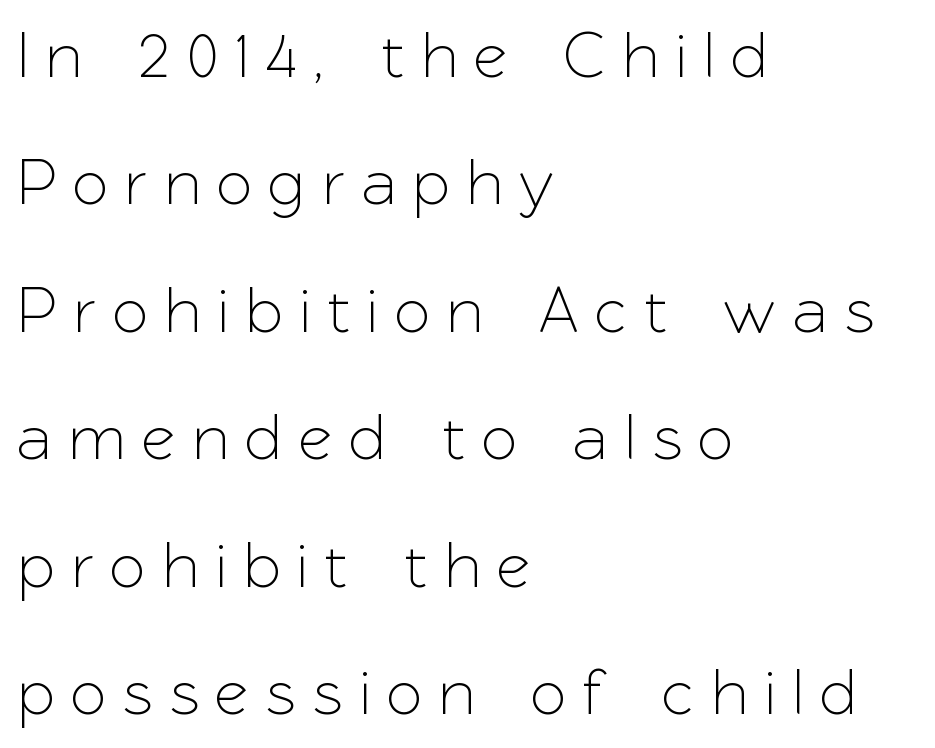
Q: Is the text italic (slanted)? A: No, it is upright.
Q: Is the typeface a serif or a sans-serif typeface? A: Sans-serif.
Q: Is the text underlined? A: No.
Q: How is the paragraph aligned? A: Left-aligned.
Q: Is the spacing between letters normal or unusually wide? A: Unusually wide.
Q: Is the spacing between lines tight, normal or loose? A: Loose.
Q: Width (condensed, normal, or wide)? A: Normal.
Q: Stroke contrast? A: Low.
Q: x-height? A: Medium.
Q: Monospaced? A: No.
